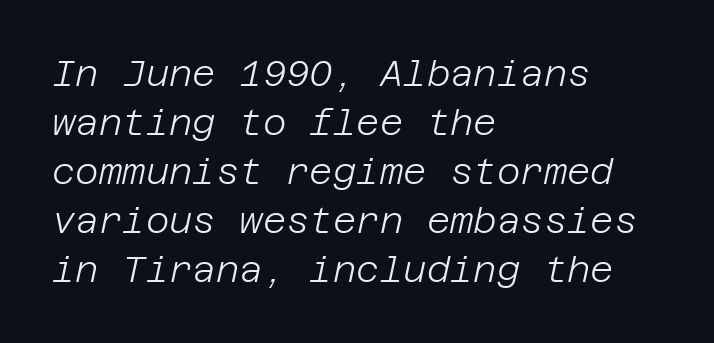
Unmarked baselines from the first word to the last. Reading down the block, your eye returns to a fixed left position each line. The typesetting does not lean heavy: it is not bold. A normal amount of white space separates one row of letters from the next.
